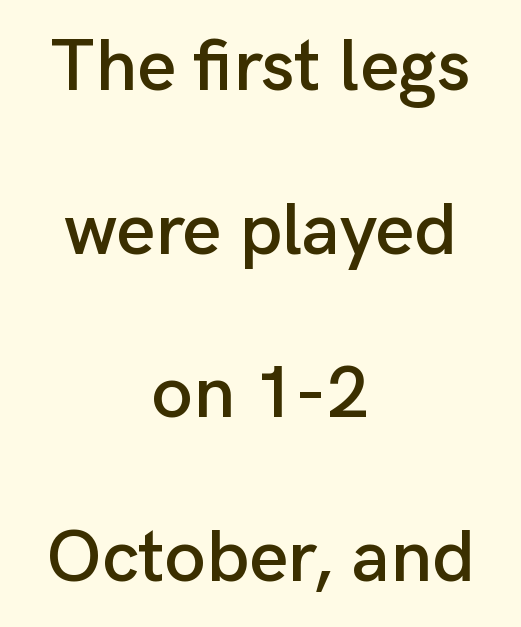
The image shows 74 px sans-serif type, upright; set centered, loose line spacing (2.21x), normal letter spacing, not underlined; low stroke contrast and a medium x-height.
